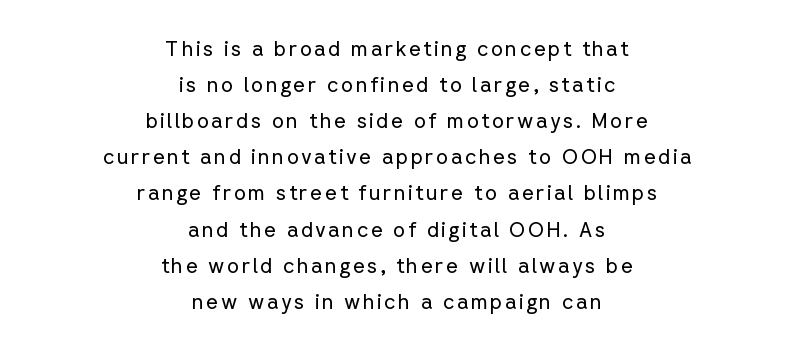
The image shows 21 px text type, upright; set centered, line spacing 1.72x, not underlined.
